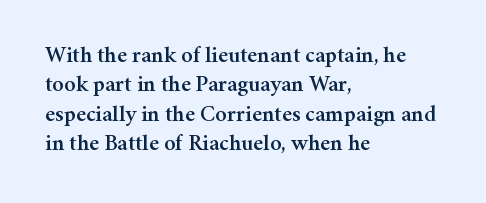
One-word summary of the alignment: left. Posture: vertical. The tracking reads as untouched default to a designer's eye. Each row of text sits above clean, open space. Does the leading feel generous? No, just average.
